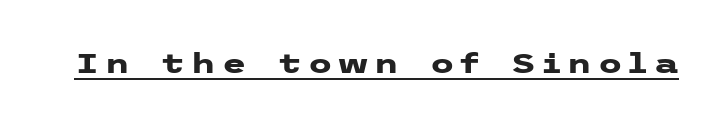
The image shows 28 px heavy, wide sans-serif type, upright; set unusually wide letter spacing (+0.21 em), underlined; low stroke contrast and a medium x-height.
